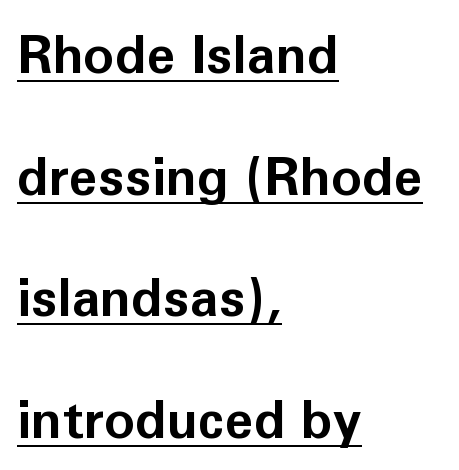
The sample has been set heavy, in full bold. The typesetter has applied underlining to the passage shown. Leftover space on each line is placed entirely after the last word. A typesetter would call this proportional, since set widths differ per character. Observe the ordinary spacing: letters are neighbours, not strangers.
